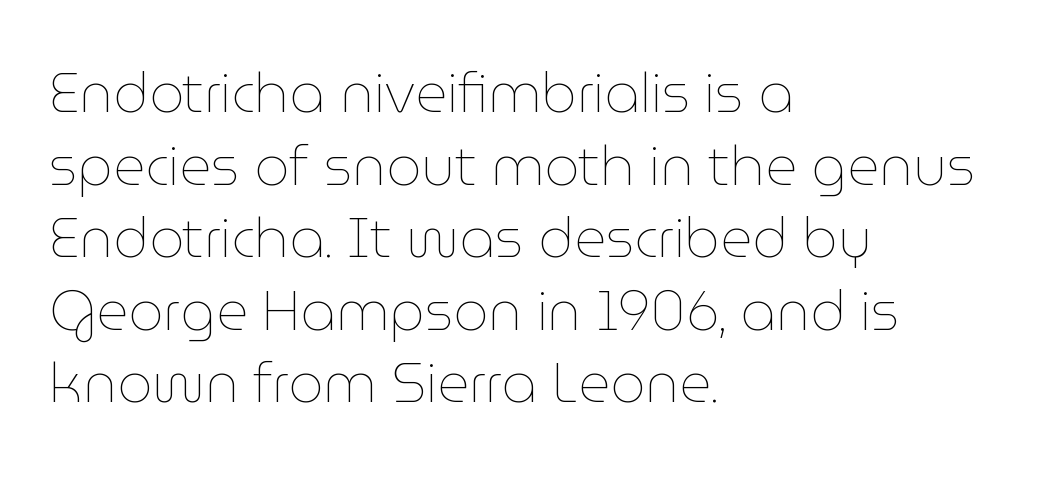
{"italic": "no", "bold": "no", "weight": "thin", "width": "normal", "stroke_contrast": "low", "x_height": "medium", "monospaced": "no", "underline": "no", "align": "left", "line_spacing": "normal", "line_spacing_ratio": 1.32, "letter_spacing": "normal", "letter_spacing_em": 0.0, "glyph_px": 55}
